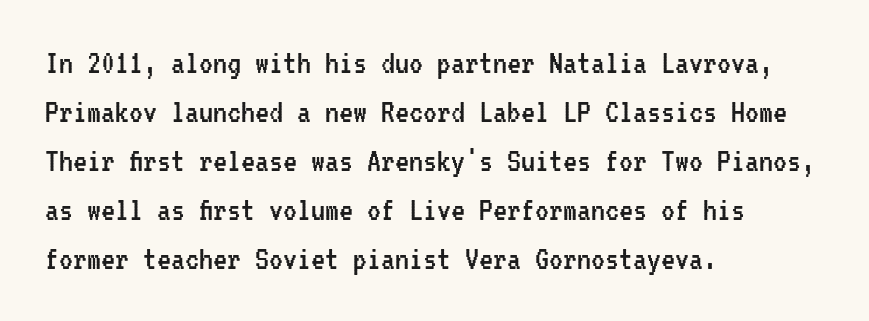
{"serif": "no", "italic": "no", "bold": "no", "weight": "regular", "width": "condensed", "stroke_contrast": "low", "x_height": "medium", "monospaced": "yes", "underline": "no", "align": "left", "line_spacing": "normal", "line_spacing_ratio": 1.4, "letter_spacing": "normal", "letter_spacing_em": 0.0, "glyph_px": 35}
